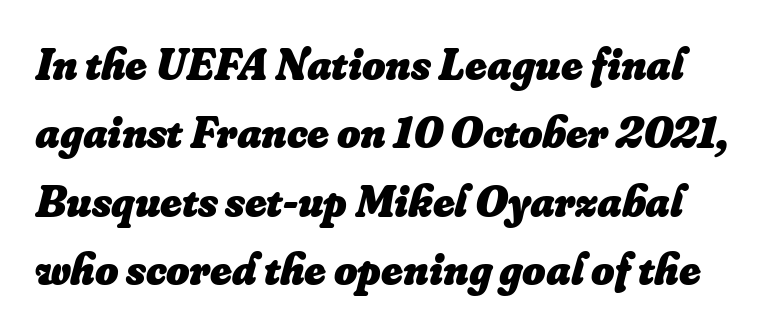
Q: Is the text bold? A: Yes.
Q: Is the text italic (slanted)? A: Yes, it leans right by about 16 degrees.
Q: Is the text underlined? A: No.
Q: Is the spacing between letters normal or unusually wide? A: Normal.
Q: Is the spacing between lines tight, normal or loose? A: Normal.
Q: Width (condensed, normal, or wide)? A: Normal.
Q: Stroke contrast? A: Low.
Q: x-height? A: Small.
Q: Monospaced? A: No.
